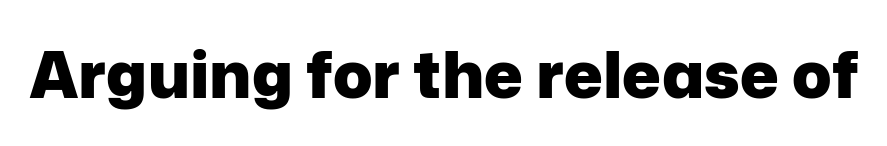
Q: Is the text bold? A: Yes.
Q: Is the text italic (slanted)? A: No, it is upright.
Q: Is the typeface a serif or a sans-serif typeface? A: Sans-serif.
Q: Is the text underlined? A: No.
Q: Is the spacing between letters normal or unusually wide? A: Normal.
Q: Width (condensed, normal, or wide)? A: Normal.
Q: Stroke contrast? A: Low.
Q: x-height? A: Medium.
Q: Monospaced? A: No.
